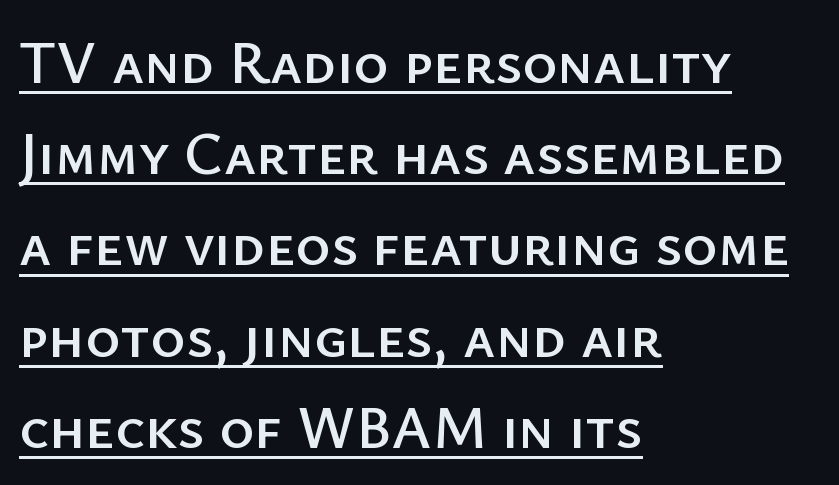
Q: Is the text italic (slanted)? A: No, it is upright.
Q: Is the typeface a serif or a sans-serif typeface? A: Sans-serif.
Q: Is the text underlined? A: Yes.
Q: How is the paragraph aligned? A: Left-aligned.
Q: Is the spacing between letters normal or unusually wide? A: Normal.
Q: Is the spacing between lines tight, normal or loose? A: Normal.
Q: Width (condensed, normal, or wide)? A: Normal.
Q: Stroke contrast? A: Low.
Q: x-height? A: Medium.
Q: Monospaced? A: No.
